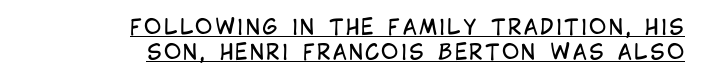
{"italic": "no", "bold": "no", "underline": "yes", "align": "right", "line_spacing_ratio": 1.19, "glyph_px": 21}
